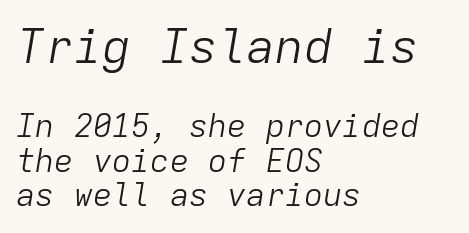
The image shows 48 px light type, italic (leaning right), monospaced; set left-aligned, tight line spacing (1.08x), normal letter spacing, not underlined; the first (top) block is 1.5x larger; low stroke contrast and a medium x-height.
